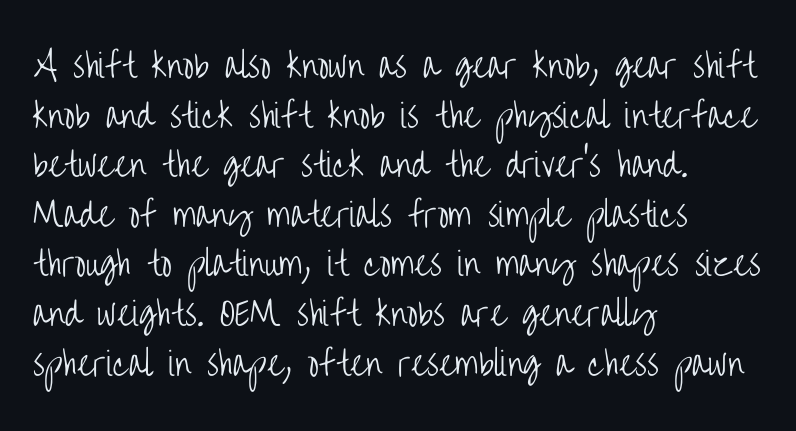
Q: Is the text bold? A: No.
Q: Is the text italic (slanted)? A: No, it is upright.
Q: Is the typeface a serif or a sans-serif typeface? A: Sans-serif.
Q: Is the text underlined? A: No.
Q: How is the paragraph aligned? A: Left-aligned.
Q: Is the spacing between letters normal or unusually wide? A: Normal.
Q: Is the spacing between lines tight, normal or loose? A: Normal.
Q: Width (condensed, normal, or wide)? A: Condensed.
Q: Stroke contrast? A: Low.
Q: x-height? A: Large.
Q: Monospaced? A: No.
